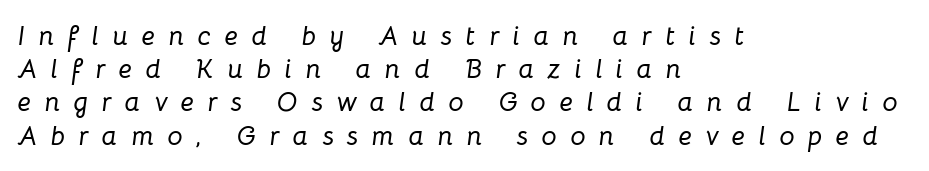
Typeset ragged right — the left edge is the straight one. Here the glyphs are tracked loosely, breaking word shapes into spaced letters. The specimen omits any rule beneath the text block's lines. A typesetter would mark this as italic.
